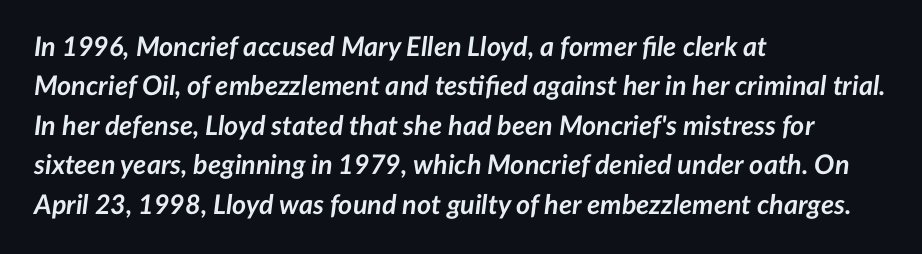
Q: Is the text bold? A: Yes.
Q: Is the text italic (slanted)? A: Yes, it leans right by about 7 degrees.
Q: Is the text underlined? A: No.
Q: How is the paragraph aligned? A: Left-aligned.
Q: Is the spacing between letters normal or unusually wide? A: Normal.
Q: Is the spacing between lines tight, normal or loose? A: Normal.
